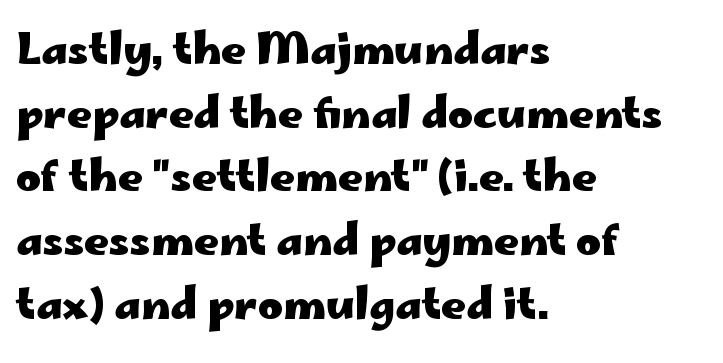
Q: Is the text bold? A: Yes.
Q: Is the text italic (slanted)? A: No, it is upright.
Q: Is the typeface a serif or a sans-serif typeface? A: Sans-serif.
Q: Is the text underlined? A: No.
Q: How is the paragraph aligned? A: Left-aligned.
Q: Is the spacing between letters normal or unusually wide? A: Normal.
Q: Is the spacing between lines tight, normal or loose? A: Normal.
Q: Width (condensed, normal, or wide)? A: Wide.
Q: Stroke contrast? A: Low.
Q: x-height? A: Small.
Q: Monospaced? A: No.
